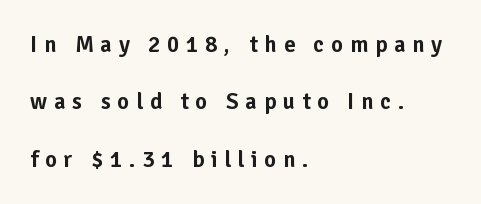
If you drew a line through each stem, it would be perfectly vertical. Descender tails drop into unmarked territory. How would I describe the line gaps? Wide and relaxed. The lines in this sample share a left origin and differ only in where they stop. How are the letters spaced? Widely, with obvious added tracking.
